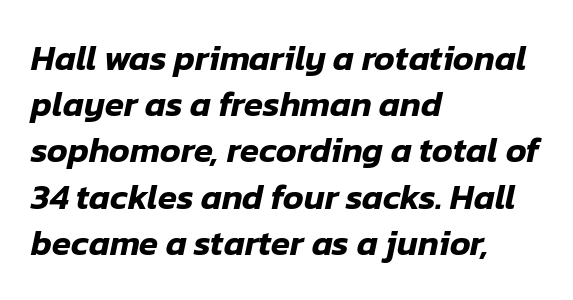
The image shows 35 px text type, italic (leaning right); set left-aligned, normal line spacing (1.32x), normal letter spacing, not underlined; low stroke contrast and a medium x-height.
